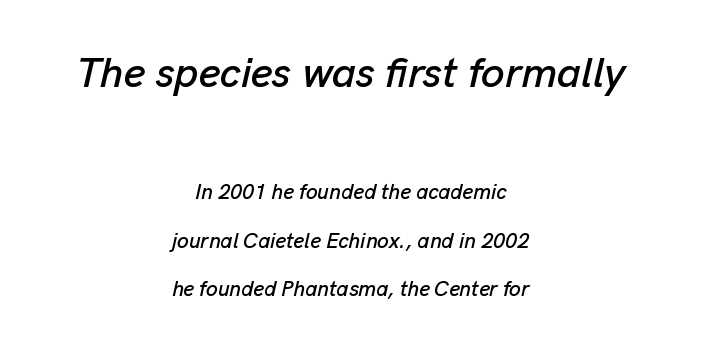
Decoration check: the copy has no underline. Vertical spacing — loose. These lines were composed using italics. Note: larger setting up top, smaller setting below. Students, note that the glyphs here touch the page at normal intervals. Compared with a flush-left layout, this one balances lines on the center instead.
